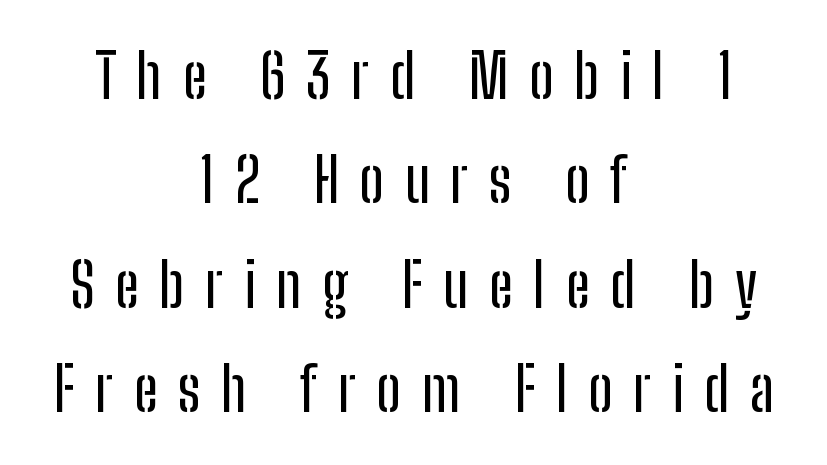
Q: Is the text italic (slanted)? A: No, it is upright.
Q: Is the typeface a serif or a sans-serif typeface? A: Sans-serif.
Q: Is the text underlined? A: No.
Q: How is the paragraph aligned? A: Centered.
Q: Is the spacing between letters normal or unusually wide? A: Unusually wide.
Q: Width (condensed, normal, or wide)? A: Condensed.
Q: Stroke contrast? A: Low.
Q: x-height? A: Medium.
Q: Monospaced? A: No.
